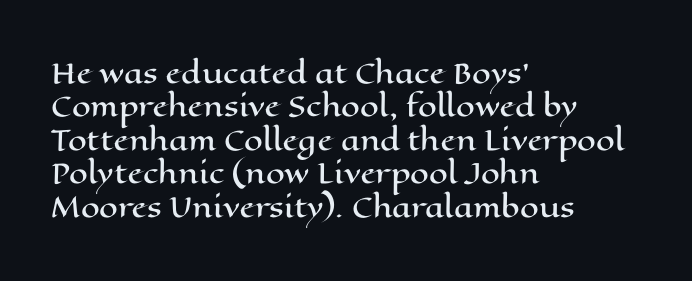
The specimen reads as upright at a glance. The words here are not underlined. Horizontal alignment here is leftward, the default for most running prose. The gaps between neighbouring characters are ordinary and unremarkable.
